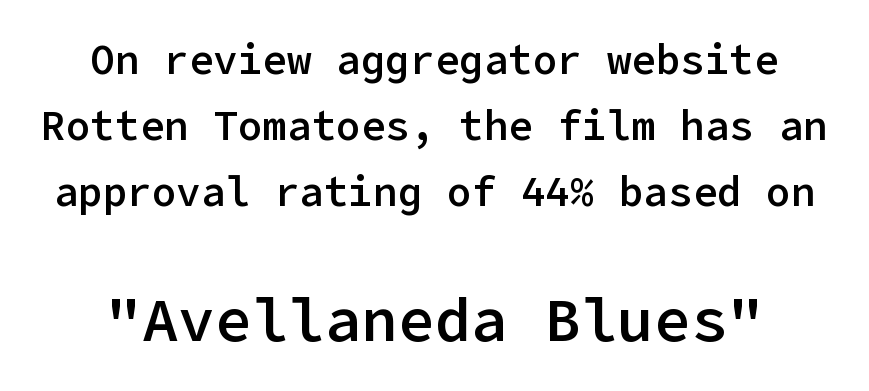
The line texture is even and compact thanks to regular tracking. The string is rendered with underlining switched off. Notice the strokes are somewhat thickened but not fully heavy: this is a semibold. Posture: vertical. A normal amount of white space separates one row of letters from the next.
